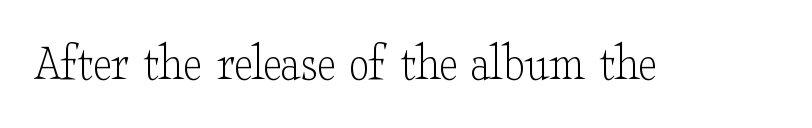
The image shows 52 px light, wide serif type, upright; set normal letter spacing, not underlined; low stroke contrast and a small x-height.
